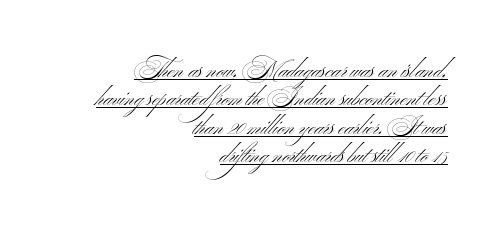
Q: Is the text bold? A: No.
Q: Is the text underlined? A: Yes.
Q: How is the paragraph aligned? A: Right-aligned.
Q: Is the spacing between letters normal or unusually wide? A: Normal.
